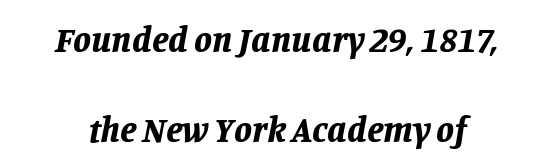
{"italic": "yes", "lean": "right", "slant_degrees": 11, "bold": "yes", "weight": "bold", "width": "normal", "stroke_contrast": "low", "x_height": "large", "monospaced": "no", "underline": "no", "line_spacing": "loose", "line_spacing_ratio": 2.49, "letter_spacing": "normal", "letter_spacing_em": 0.0, "glyph_px": 36}
